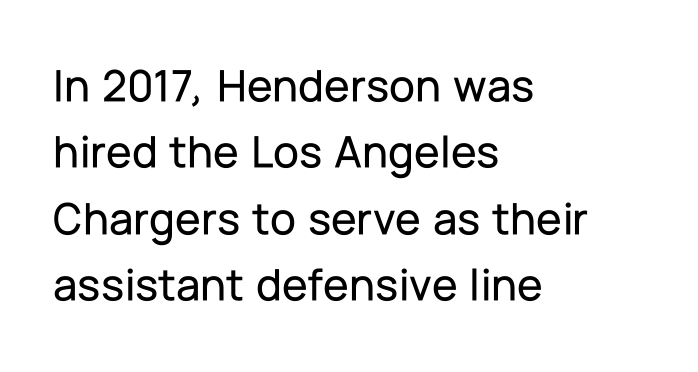
Q: Is the text italic (slanted)? A: No, it is upright.
Q: Is the typeface a serif or a sans-serif typeface? A: Sans-serif.
Q: Is the text underlined? A: No.
Q: How is the paragraph aligned? A: Left-aligned.
Q: Is the spacing between letters normal or unusually wide? A: Normal.
Q: Is the spacing between lines tight, normal or loose? A: Normal.
Q: Width (condensed, normal, or wide)? A: Normal.
Q: Stroke contrast? A: Low.
Q: x-height? A: Medium.
Q: Monospaced? A: No.
